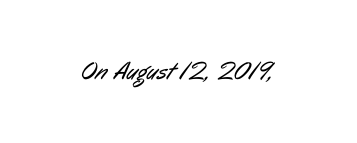
{"bold": "no", "underline": "no", "letter_spacing": "normal", "letter_spacing_em": 0.0, "glyph_px": 25}
